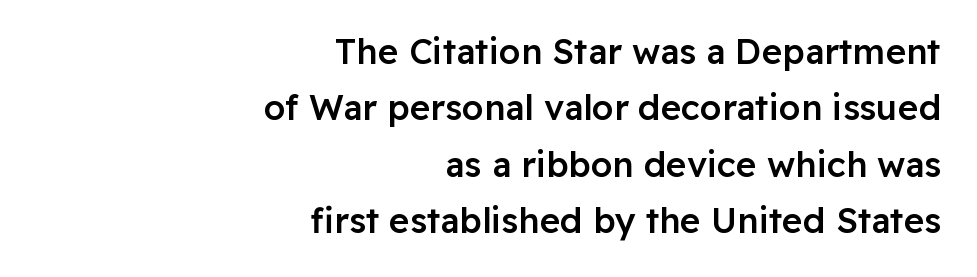
The image shows 35 px semibold sans-serif type, upright; set right-aligned, normal line spacing (1.61x), normal letter spacing, not underlined; low stroke contrast and a medium x-height.
